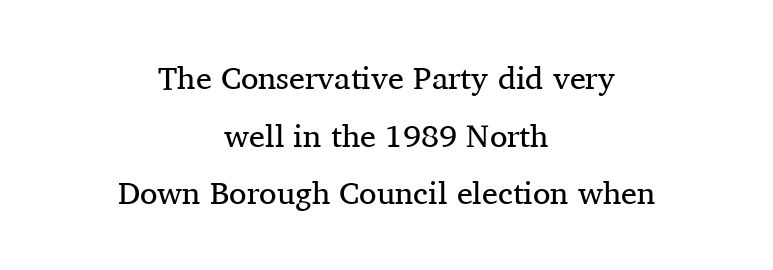
{"serif": "yes", "italic": "no", "bold": "no", "weight": "regular", "width": "normal", "stroke_contrast": "medium", "x_height": "medium", "monospaced": "no", "underline": "no", "align": "center", "line_spacing_ratio": 1.8, "letter_spacing": "normal", "letter_spacing_em": 0.0, "glyph_px": 32}
